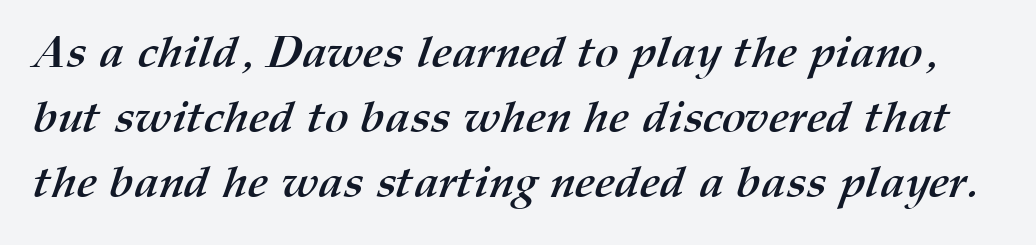
Descenders hang freely into open space. On the weight axis this lands at bold, roughly 700. The letterforms sit shoulder to shoulder at normal distance. The lines sit at an ordinary, default distance from one another. The passage shown is typed in a proportional face where columns would drift.
